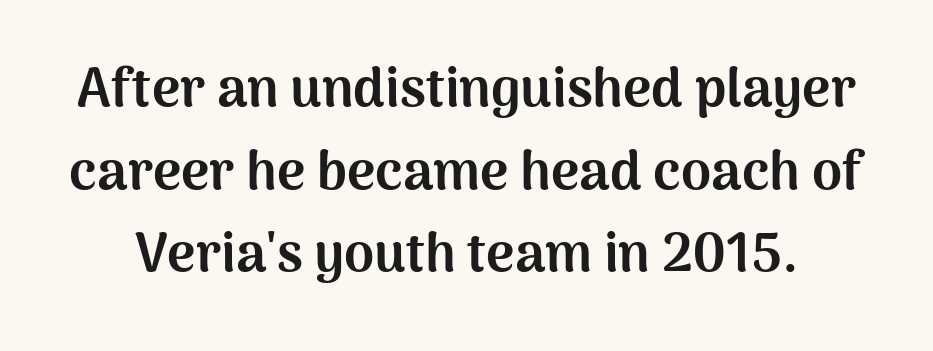
Q: Is the text bold? A: Yes.
Q: Is the text italic (slanted)? A: No, it is upright.
Q: Is the typeface a serif or a sans-serif typeface? A: Sans-serif.
Q: Is the text underlined? A: No.
Q: Is the spacing between letters normal or unusually wide? A: Normal.
Q: Is the spacing between lines tight, normal or loose? A: Normal.
Q: Width (condensed, normal, or wide)? A: Normal.
Q: Stroke contrast? A: Medium.
Q: x-height? A: Medium.
Q: Monospaced? A: No.
